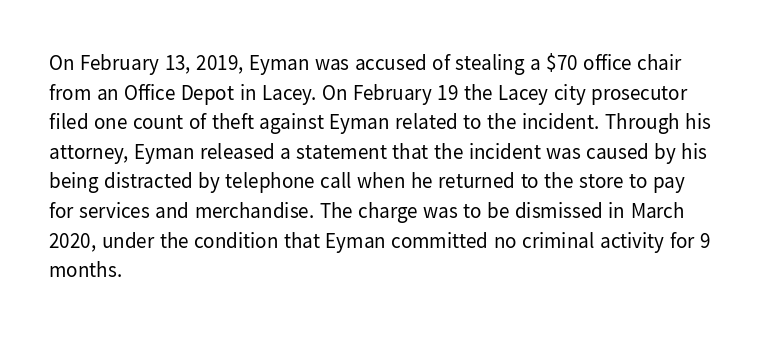
Q: Is the text bold? A: No.
Q: Is the text italic (slanted)? A: No, it is upright.
Q: Is the text underlined? A: No.
Q: How is the paragraph aligned? A: Left-aligned.
Q: Is the spacing between letters normal or unusually wide? A: Normal.
Q: Is the spacing between lines tight, normal or loose? A: Normal.
